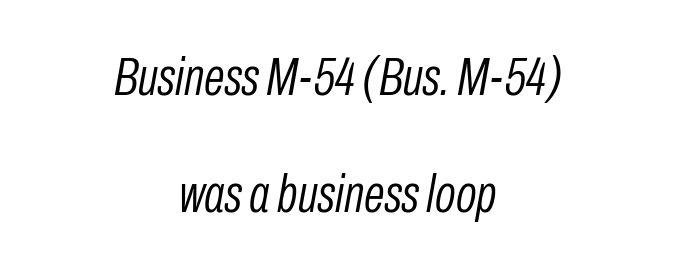
{"italic": "yes", "lean": "right", "slant_degrees": 10, "bold": "no", "weight": "light", "width": "condensed", "stroke_contrast": "low", "x_height": "medium", "monospaced": "no", "underline": "no", "align": "center", "line_spacing": "loose", "line_spacing_ratio": 2.16, "letter_spacing": "normal", "letter_spacing_em": 0.0, "glyph_px": 54}
